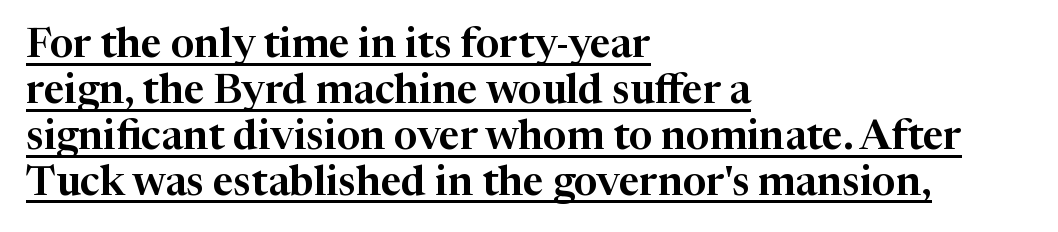
The letterforms sit shoulder to shoulder at normal distance. A rule runs beneath these lines of type. These lines are set flush left with a ragged right edge. Ordinary non-slanted type is in use. Character widths vary here, with narrow letters taking less room than wide ones. Classification — serif.
